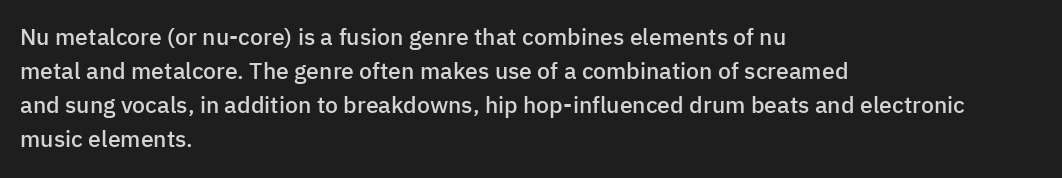
{"italic": "no", "bold": "semi", "underline": "no", "align": "left", "line_spacing": "normal", "line_spacing_ratio": 1.48, "letter_spacing": "normal", "letter_spacing_em": 0.0, "glyph_px": 23}
